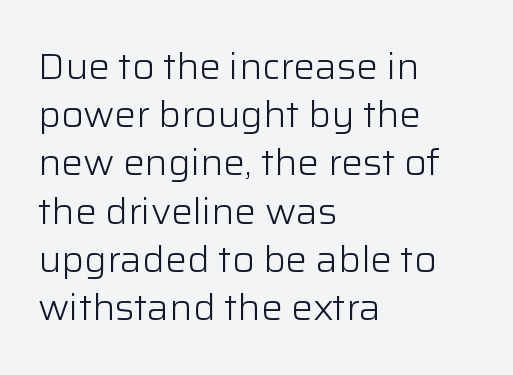
The image shows 36 px light sans-serif type, upright; set left-aligned, normal line spacing (1.34x), normal letter spacing, not underlined; low stroke contrast and a medium x-height.
